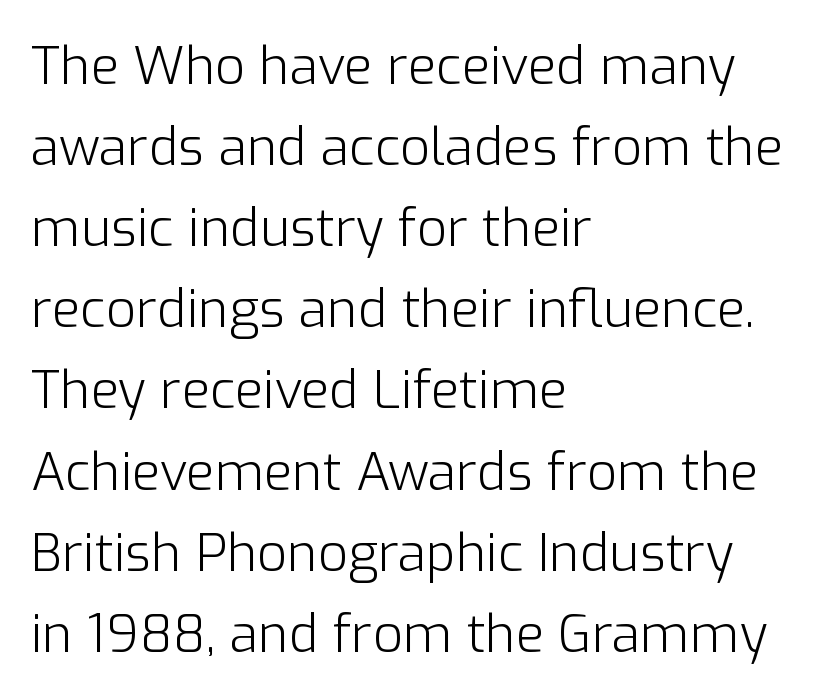
Bold? No — there's no thickening of the strokes. The passage is arranged the way most books set body copy — flush left. A typesetter would label this face a sans. Students, observe: this is what conventionally led text looks like. The letters advance in unequal steps, a hallmark of proportional type.
